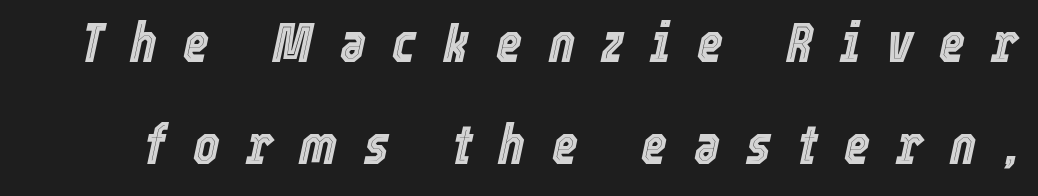
{"italic": "yes", "lean": "right", "slant_degrees": 12, "width": "condensed", "x_height": "medium", "monospaced": "no", "underline": "no", "line_spacing_ratio": 1.82, "letter_spacing": "wide", "letter_spacing_em": 0.47, "glyph_px": 56}
